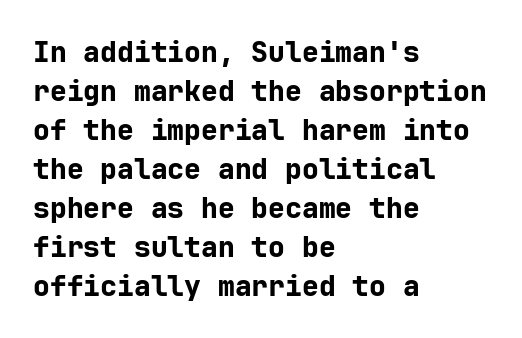
{"serif": "no", "italic": "no", "bold": "yes", "weight": "bold", "width": "normal", "stroke_contrast": "low", "x_height": "medium", "underline": "no", "align": "left", "line_spacing": "normal", "line_spacing_ratio": 1.39, "letter_spacing": "normal", "letter_spacing_em": 0.0, "glyph_px": 28}
